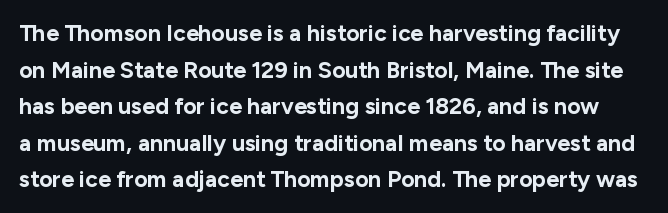
The image shows 23 px bold type, upright; set normal line spacing (1.59x), normal letter spacing, not underlined.
